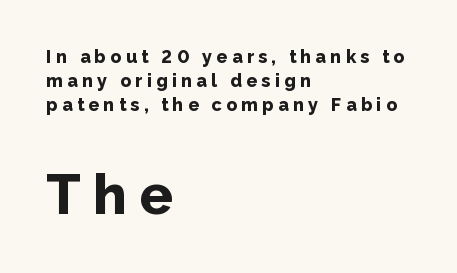
Q: Is the text bold? A: Yes.
Q: Is the text italic (slanted)? A: No, it is upright.
Q: Is the typeface a serif or a sans-serif typeface? A: Sans-serif.
Q: Is the text underlined? A: No.
Q: How is the paragraph aligned? A: Left-aligned.
Q: Is the spacing between letters normal or unusually wide? A: Unusually wide.
Q: Is the spacing between lines tight, normal or loose? A: Normal.
Q: Which block of text is set in a larger size, the first (top) or the second (bottom)? A: The second (bottom) one.
Q: Width (condensed, normal, or wide)? A: Normal.
Q: Stroke contrast? A: Low.
Q: x-height? A: Medium.
Q: Monospaced? A: No.
